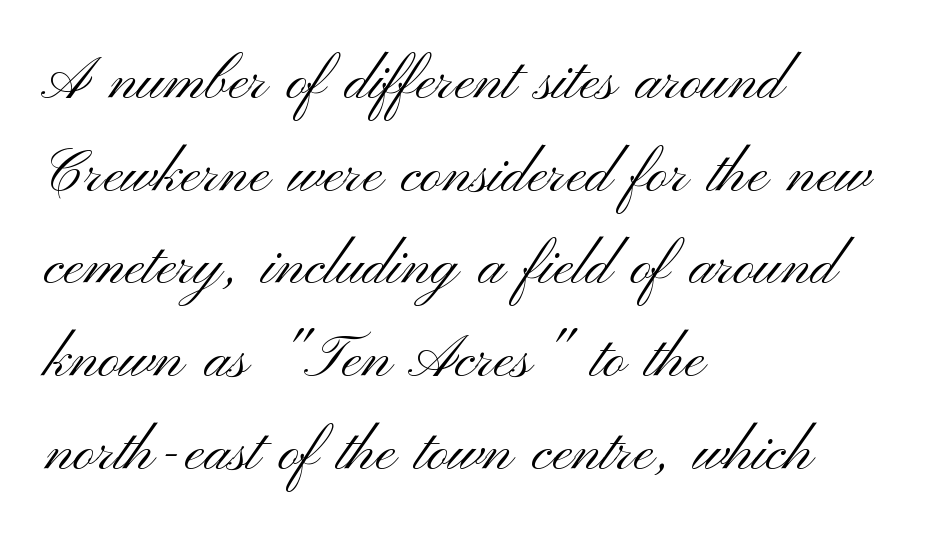
Characters follow at the spacing the type designer built in. Do the characters align in a grid? No, the font is proportional. If you drew a ruler down the left edge, every line would touch it. Stems here are at most as thick as an everyday book face.
